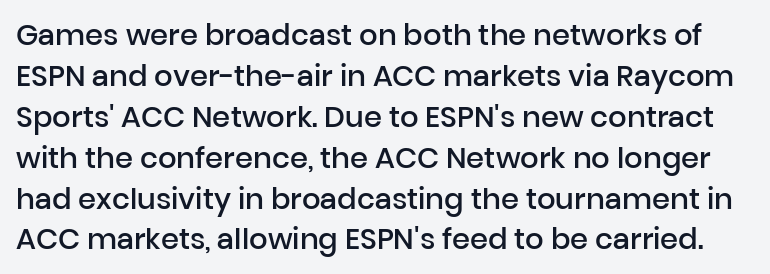
{"serif": "no", "italic": "no", "bold": "semi", "weight": "semibold", "width": "normal", "stroke_contrast": "low", "x_height": "medium", "monospaced": "no", "underline": "no", "line_spacing": "normal", "line_spacing_ratio": 1.41, "letter_spacing": "normal", "letter_spacing_em": 0.0, "glyph_px": 29}
